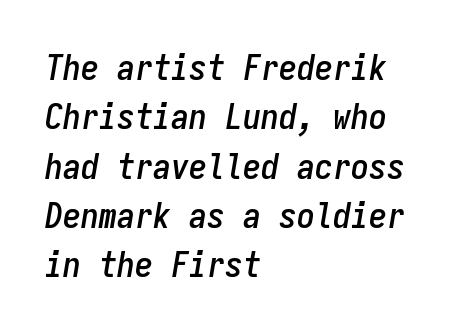
Looks like terminal output: every glyph gets an equal slot. Regular leading. Horizontally, the lines are justified to the leading edge only. You could call the tracking neutral — neither tight nor loose. Words float on clear page, feet unadorned.
